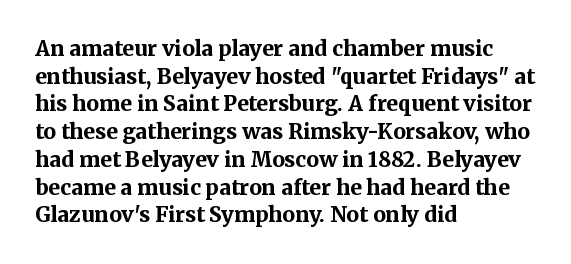
It's the straight-up-and-down kind of type. The words here are not underlined. Summary of vertical rhythm: regular, with standard interline spacing. Alignment: flush left. The rendering keeps characters at their native spacing.
